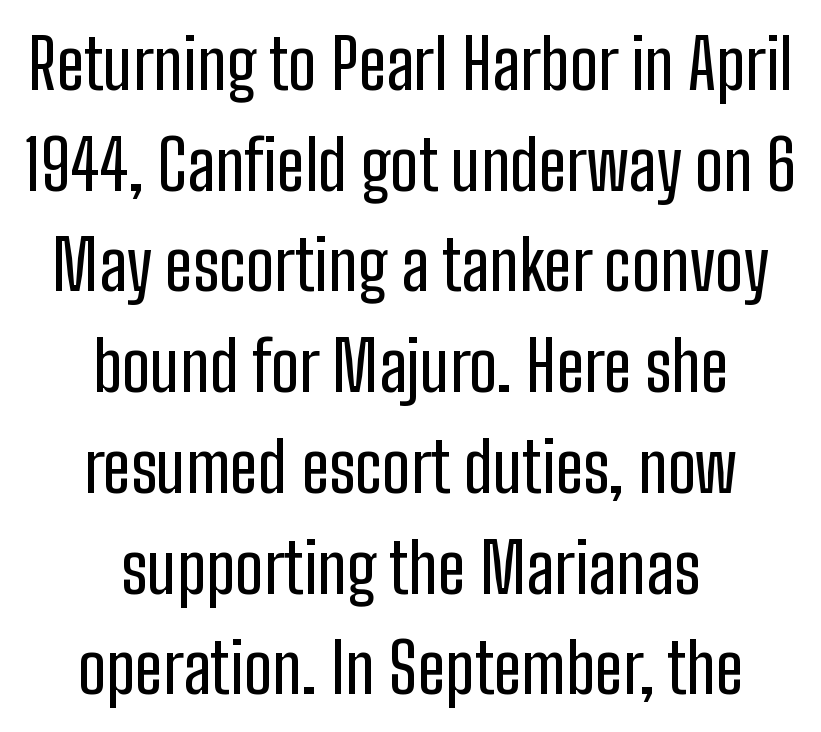
The image shows 69 px condensed sans-serif type, upright; set centered, normal line spacing (1.46x), normal letter spacing, not underlined; low stroke contrast and a medium x-height.
